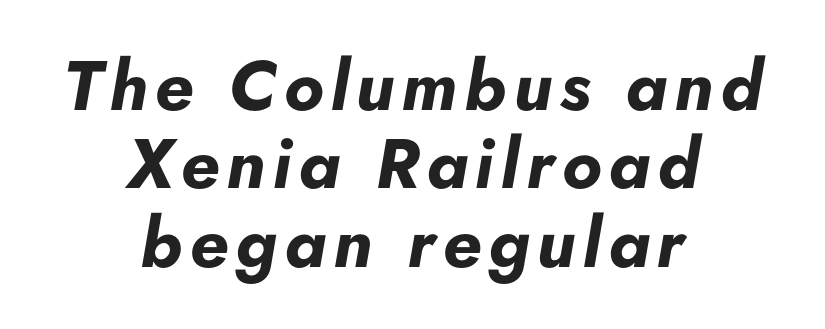
The image shows 70 px bold type, italic (leaning right); set centered, tight line spacing (1.12x), not underlined; low stroke contrast and a small x-height.
